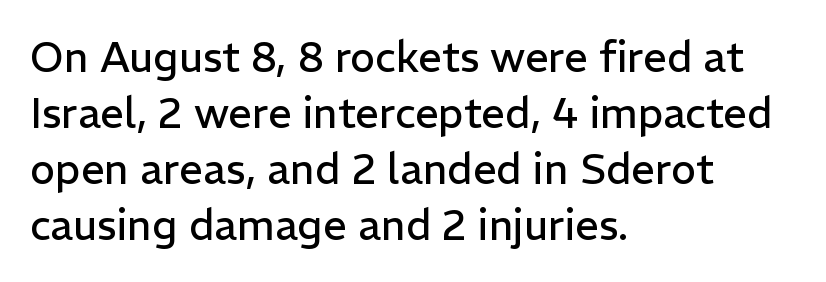
Q: Is the text bold? A: No.
Q: Is the text italic (slanted)? A: No, it is upright.
Q: Is the typeface a serif or a sans-serif typeface? A: Sans-serif.
Q: Is the text underlined? A: No.
Q: How is the paragraph aligned? A: Left-aligned.
Q: Is the spacing between letters normal or unusually wide? A: Normal.
Q: Is the spacing between lines tight, normal or loose? A: Normal.
Q: Width (condensed, normal, or wide)? A: Normal.
Q: Stroke contrast? A: Low.
Q: x-height? A: Medium.
Q: Monospaced? A: No.
